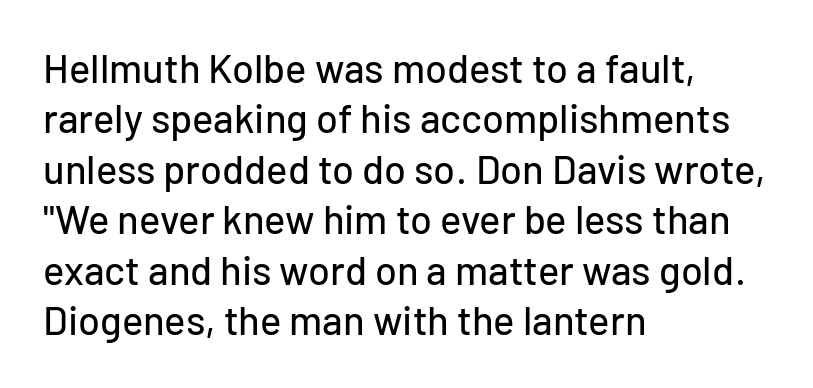
Q: Is the text italic (slanted)? A: No, it is upright.
Q: Is the typeface a serif or a sans-serif typeface? A: Sans-serif.
Q: Is the text underlined? A: No.
Q: How is the paragraph aligned? A: Left-aligned.
Q: Is the spacing between letters normal or unusually wide? A: Normal.
Q: Is the spacing between lines tight, normal or loose? A: Normal.
Q: Width (condensed, normal, or wide)? A: Normal.
Q: Stroke contrast? A: Low.
Q: x-height? A: Medium.
Q: Monospaced? A: No.
